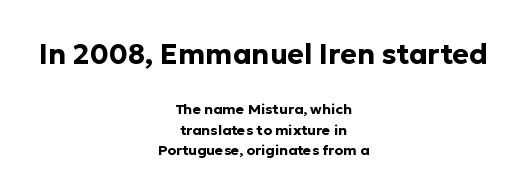
The image shows 28 px bold sans-serif type, upright; set centered, normal line spacing (1.48x), normal letter spacing, not underlined; the first (top) block is 2.0x larger; low stroke contrast and a medium x-height.
